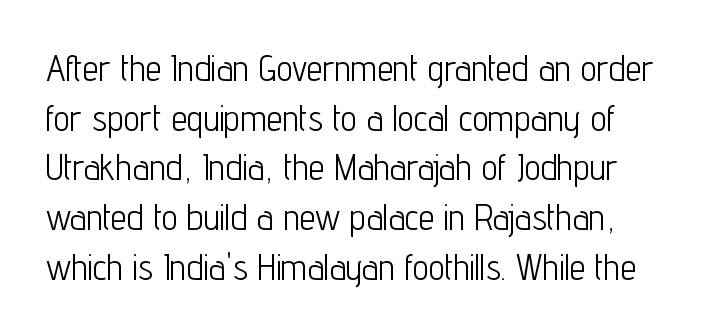
You could not count columns in this text — the font is proportionally spaced. The letters stand straight up with perfectly vertical stems. This sample uses plain, unmodified letter spacing. Descenders are the only things crossing below the line. Each letter's strokes conclude bluntly, with no projecting serifs.
